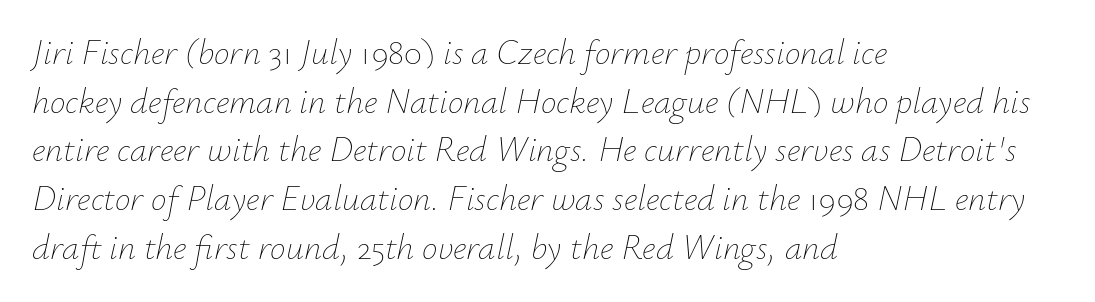
The image shows 35 px thin type, italic (leaning right); set left-aligned, normal line spacing (1.39x), normal letter spacing, not underlined; low stroke contrast and a small x-height.
